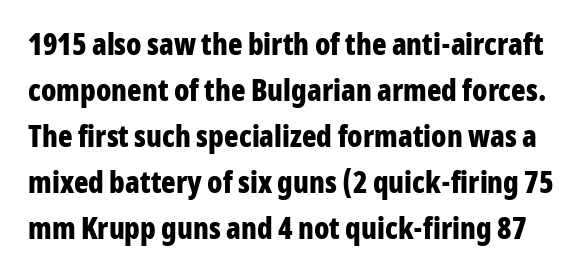
The image shows 30 px bold, condensed sans-serif type, upright; set normal line spacing (1.53x), normal letter spacing, not underlined; low stroke contrast and a medium x-height.
